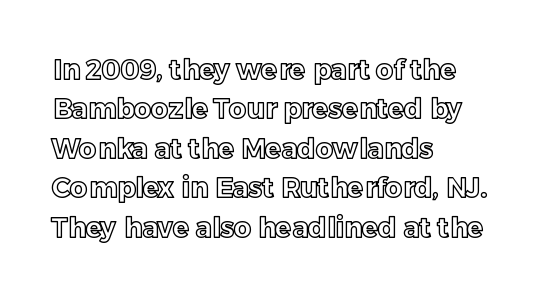
Rule under the text: the space is simply empty. The passage is arranged the way most books set body copy — flush left. This is the regular roman posture of the typeface. Default kerning and tracking; the words read as compact shapes.
